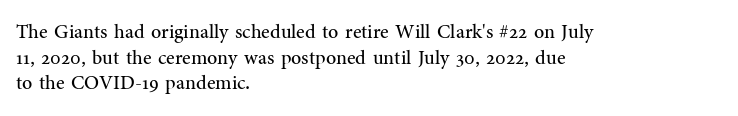
{"italic": "no", "bold": "no", "underline": "no", "align": "left", "line_spacing": "normal", "line_spacing_ratio": 1.28, "letter_spacing": "normal", "letter_spacing_em": 0.0, "glyph_px": 20}
